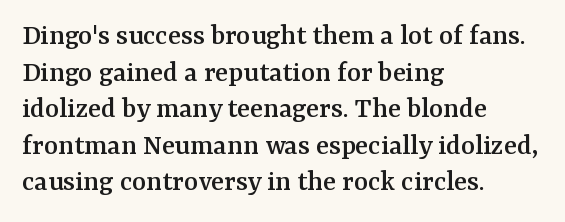
Q: Is the text italic (slanted)? A: No, it is upright.
Q: Is the typeface a serif or a sans-serif typeface? A: Serif.
Q: Is the text underlined? A: No.
Q: How is the paragraph aligned? A: Left-aligned.
Q: Is the spacing between letters normal or unusually wide? A: Normal.
Q: Width (condensed, normal, or wide)? A: Normal.
Q: Stroke contrast? A: Medium.
Q: x-height? A: Medium.
Q: Monospaced? A: No.
